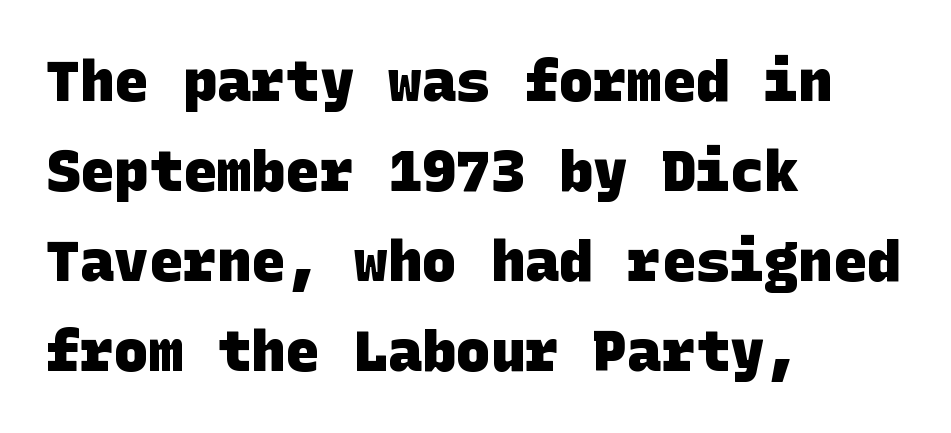
{"serif": "no", "bold": "yes", "weight": "heavy", "width": "normal", "stroke_contrast": "low", "x_height": "large", "underline": "no", "align": "left", "line_spacing": "normal", "line_spacing_ratio": 1.58, "letter_spacing": "normal", "letter_spacing_em": 0.0, "glyph_px": 57}
